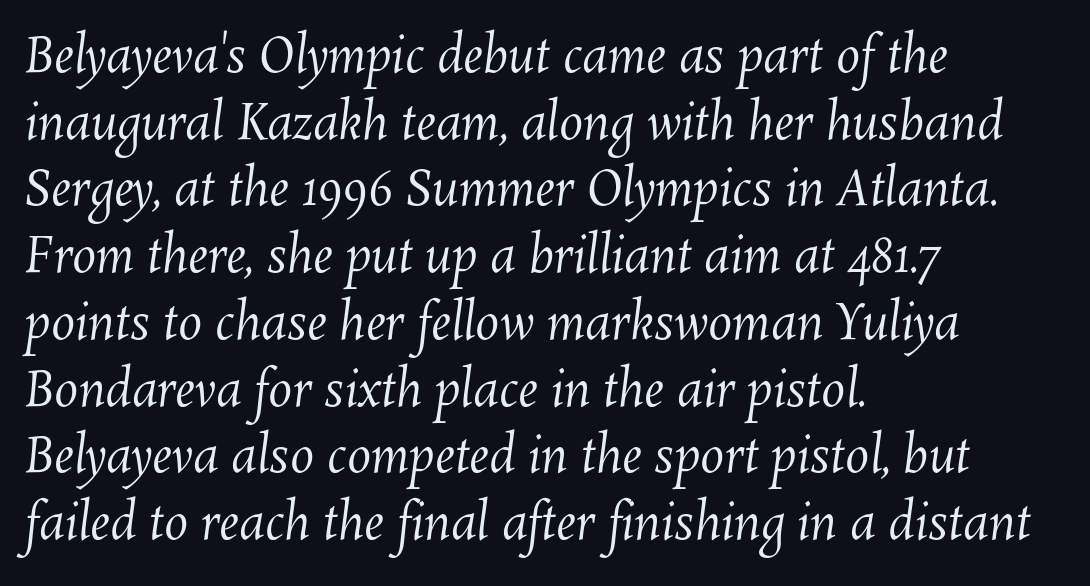
Q: Is the text bold? A: No.
Q: Is the text underlined? A: No.
Q: How is the paragraph aligned? A: Left-aligned.
Q: Is the spacing between letters normal or unusually wide? A: Normal.
Q: Is the spacing between lines tight, normal or loose? A: Normal.
Q: Width (condensed, normal, or wide)? A: Normal.
Q: Stroke contrast? A: Medium.
Q: x-height? A: Medium.
Q: Monospaced? A: No.
